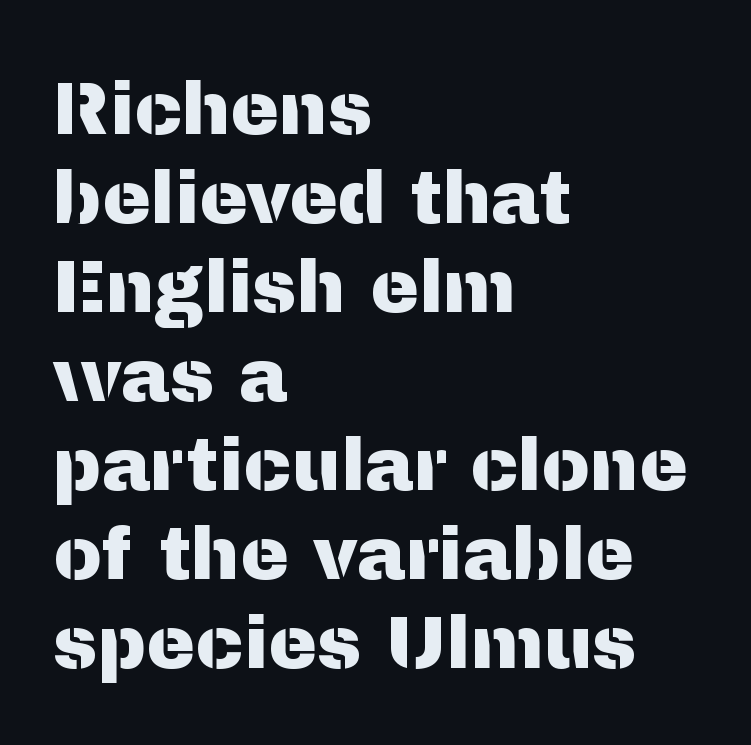
Nobody touched the tracking dial on this one. Varying glyph widths throughout — classic text-font behaviour. Only glyphs here, with clear space below each row. This rendering uses left alignment, leaving the right contour irregular. The typography opts for an upright posture over an oblique one.
